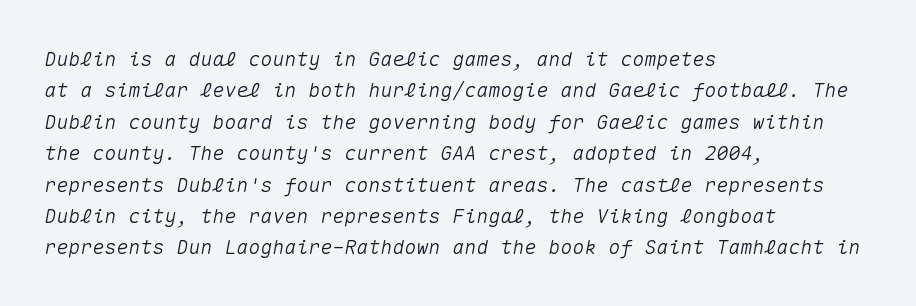
Q: Is the text italic (slanted)? A: Yes, it leans right by about 10 degrees.
Q: Is the text underlined? A: No.
Q: How is the paragraph aligned? A: Left-aligned.
Q: Is the spacing between letters normal or unusually wide? A: Normal.
Q: Is the spacing between lines tight, normal or loose? A: Normal.
